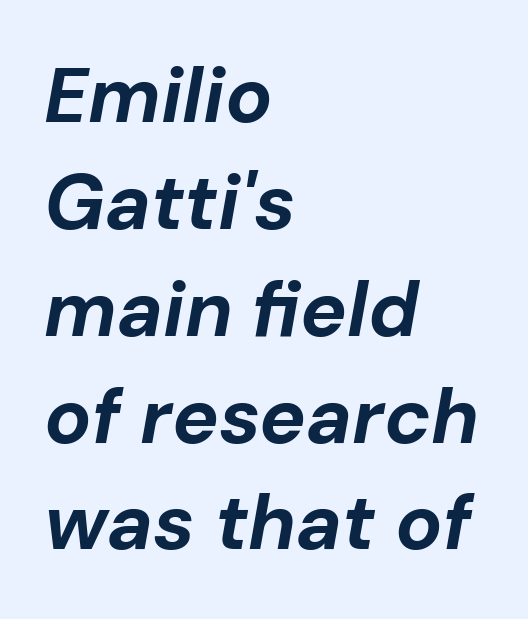
Q: Is the text bold? A: Yes.
Q: Is the text italic (slanted)? A: Yes, it leans right by about 10 degrees.
Q: Is the text underlined? A: No.
Q: How is the paragraph aligned? A: Left-aligned.
Q: Is the spacing between letters normal or unusually wide? A: Normal.
Q: Is the spacing between lines tight, normal or loose? A: Normal.
Q: Width (condensed, normal, or wide)? A: Normal.
Q: Stroke contrast? A: Low.
Q: x-height? A: Medium.
Q: Monospaced? A: No.
